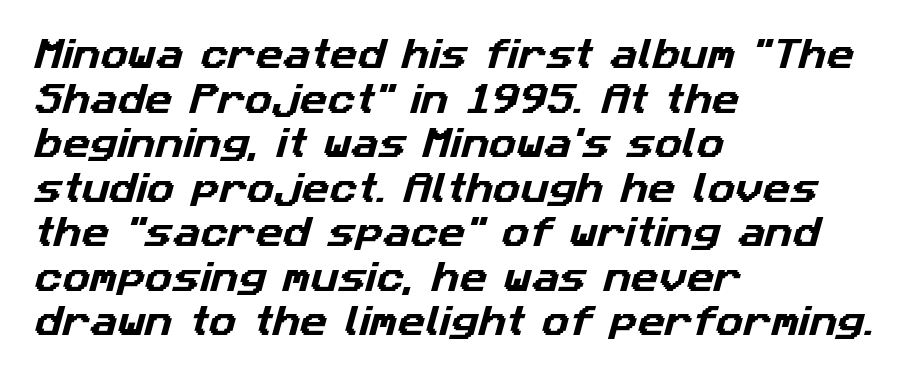
The image shows 34 px sans-serif type; set left-aligned, normal line spacing (1.31x), normal letter spacing, not underlined; low stroke contrast and a medium x-height.
